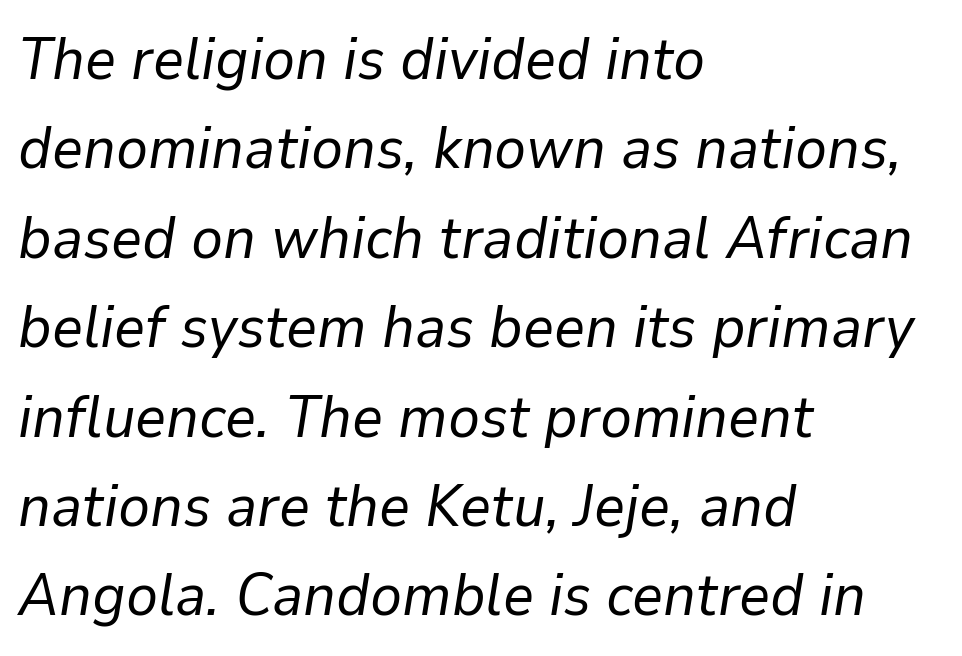
The string is rendered with underlining switched off. You could not count columns in this text — the font is proportionally spaced. Heaviness? Minimal to ordinary, like unemphasized prose. Tracking value appears to be zero — textbook default spacing.
